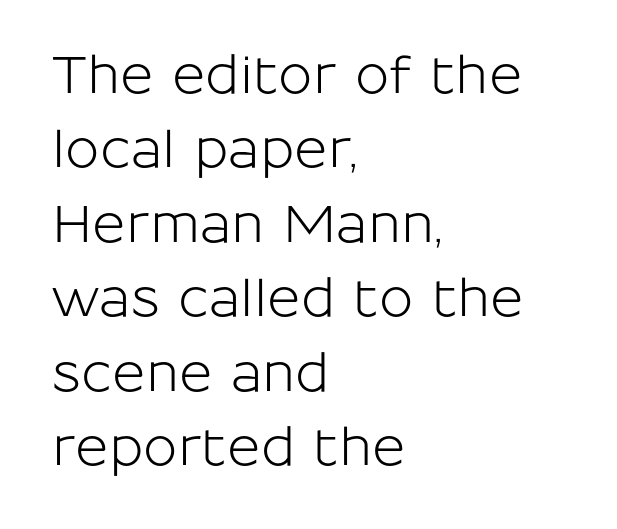
The image shows 51 px sans-serif type, upright; set left-aligned, normal line spacing (1.46x), normal letter spacing, not underlined; low stroke contrast and a medium x-height.
